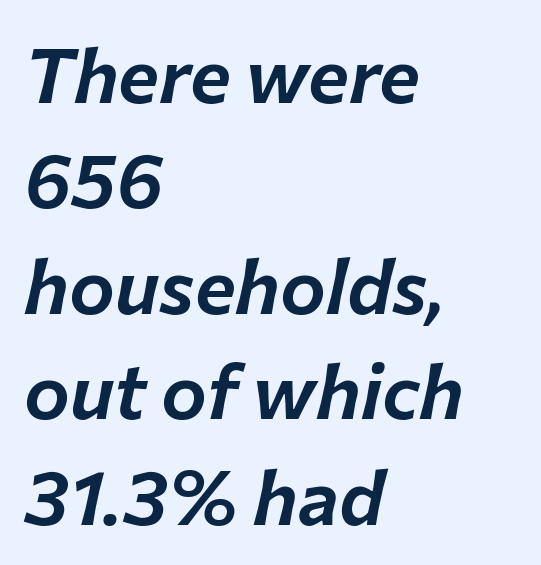
The image shows 77 px text type, italic (leaning right); set left-aligned, normal line spacing (1.37x), normal letter spacing, not underlined; low stroke contrast and a medium x-height.
